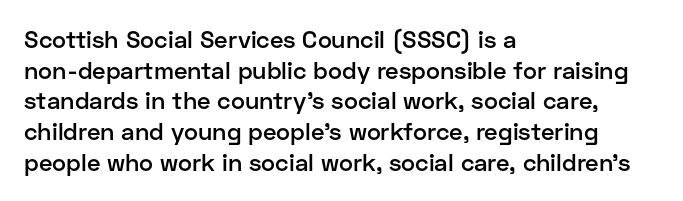
Q: Is the text bold? A: Semi-bold.
Q: Is the text italic (slanted)? A: No, it is upright.
Q: Is the text underlined? A: No.
Q: How is the paragraph aligned? A: Left-aligned.
Q: Is the spacing between letters normal or unusually wide? A: Normal.
Q: Is the spacing between lines tight, normal or loose? A: Normal.
